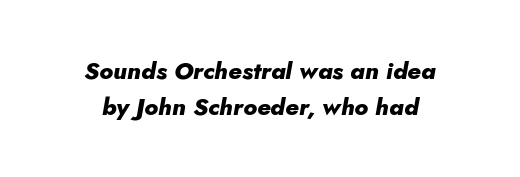
Q: Is the text bold? A: Yes.
Q: Is the text italic (slanted)? A: Yes, it leans right by about 10 degrees.
Q: Is the text underlined? A: No.
Q: How is the paragraph aligned? A: Centered.
Q: Is the spacing between letters normal or unusually wide? A: Normal.
Q: Is the spacing between lines tight, normal or loose? A: Normal.
